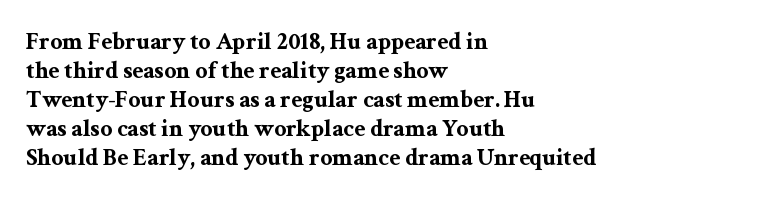
Bold? Absolutely — the strokes are thick and heavy. These lines are set flush left with a ragged right edge. Each row of text sits above clean, open space. There is no visible air inserted between adjacent glyphs. The type sits square on the baseline with zero lean.
